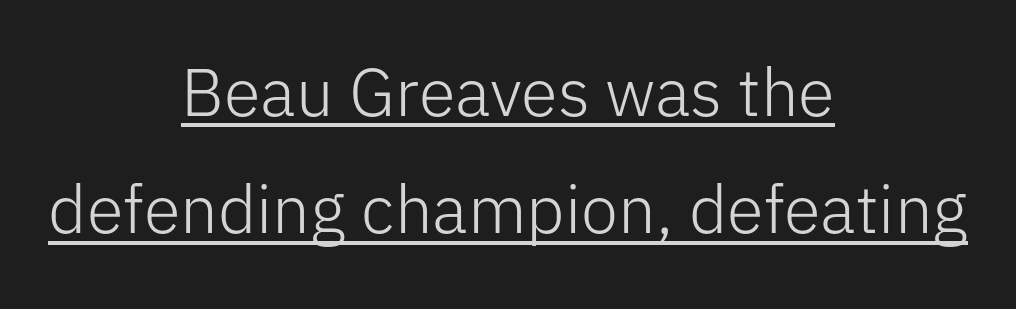
{"serif": "no", "italic": "no", "bold": "no", "weight": "light", "width": "normal", "stroke_contrast": "low", "x_height": "medium", "monospaced": "no", "underline": "yes", "align": "center", "line_spacing_ratio": 1.75, "letter_spacing": "normal", "letter_spacing_em": 0.0, "glyph_px": 67}
